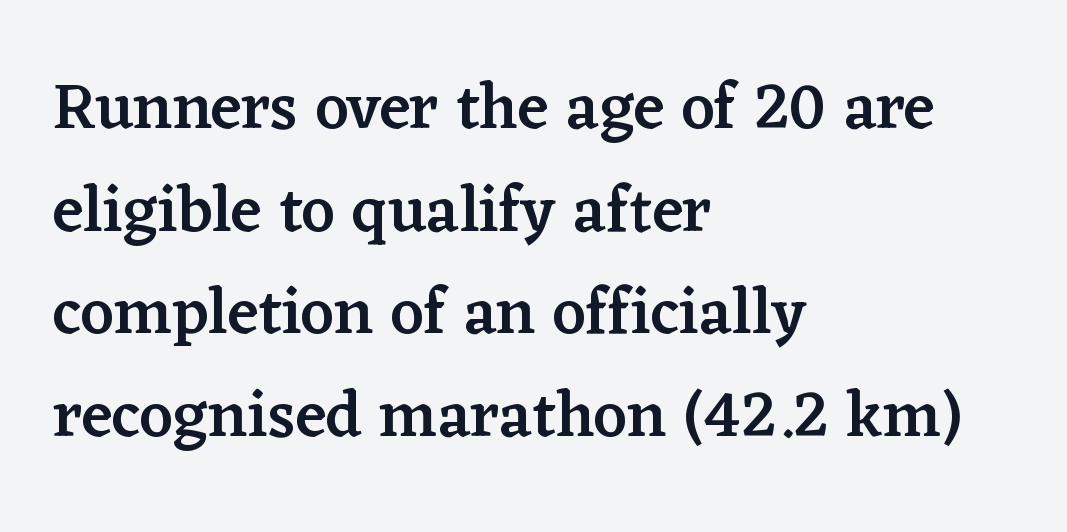
The face used here is a semibold: visibly heavier than regular, lighter than bold. Notice how the passage keeps a crisp vertical edge on the left only. Observe the ordinary spacing: letters are neighbours, not strangers. The designer left line spacing at the default. This is roman type, the default non-slanted kind.
